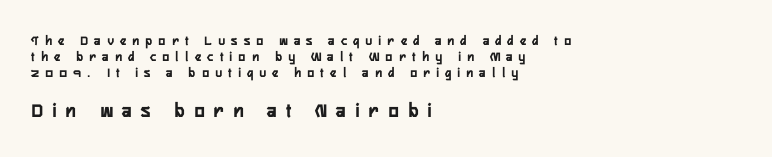
The image shows 21 px bold type, upright; set left-aligned, tight line spacing (1.15x), unusually wide letter spacing (+0.46 em), not underlined; the second (bottom) block is 1.5x larger.
